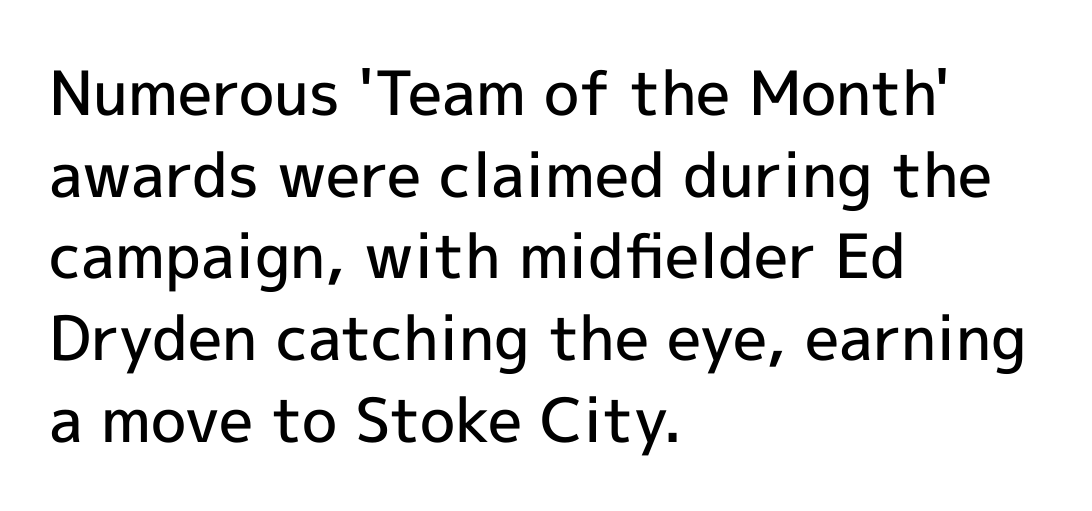
Q: Is the text bold? A: Semi-bold.
Q: Is the text italic (slanted)? A: No, it is upright.
Q: Is the typeface a serif or a sans-serif typeface? A: Sans-serif.
Q: Is the text underlined? A: No.
Q: How is the paragraph aligned? A: Left-aligned.
Q: Is the spacing between letters normal or unusually wide? A: Normal.
Q: Is the spacing between lines tight, normal or loose? A: Normal.
Q: Width (condensed, normal, or wide)? A: Normal.
Q: x-height? A: Medium.
Q: Monospaced? A: No.
